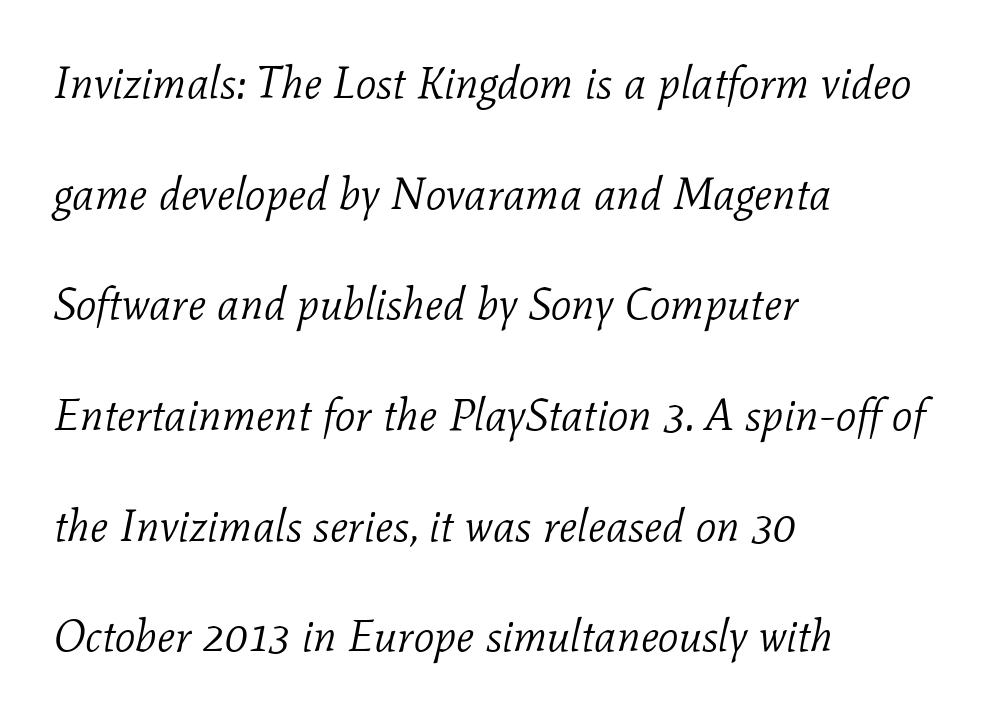
The image shows 45 px light serif type, italic (leaning right); set left-aligned, loose line spacing (2.46x), normal letter spacing, not underlined; low stroke contrast and a medium x-height.
